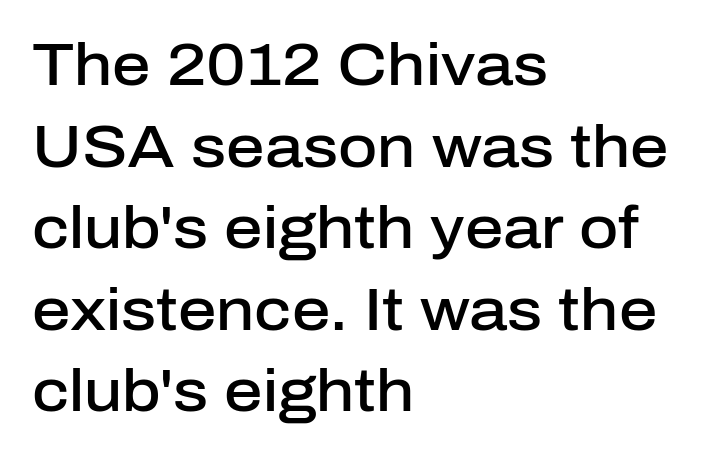
{"serif": "no", "italic": "no", "bold": "semi", "weight": "semibold", "width": "normal", "stroke_contrast": "low", "x_height": "medium", "monospaced": "no", "underline": "no", "align": "left", "line_spacing": "normal", "line_spacing_ratio": 1.36, "letter_spacing": "normal", "letter_spacing_em": 0.0, "glyph_px": 60}
